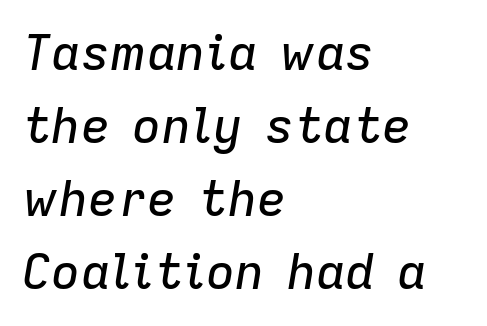
This sample uses an oblique cut, with every glyph tilted off the vertical. Visually the block forms a straight wall on the left and a jagged coastline on the right. The horizontal fit of the characters is conventional and even. The string is rendered with underlining switched off. The designer left line spacing at the default.
